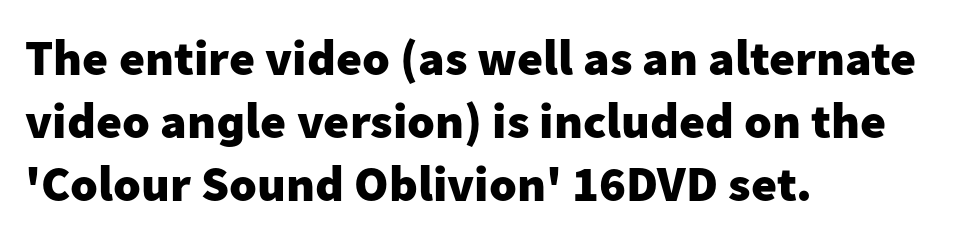
Visually the block forms a straight wall on the left and a jagged coastline on the right. Character widths vary here, with narrow letters taking less room than wide ones. The strokes are fattened all the way to bold. Honestly, there is no underline to notice here at all. This sample uses plain, unmodified letter spacing. The passage shown stacks its lines at a standard gap.
